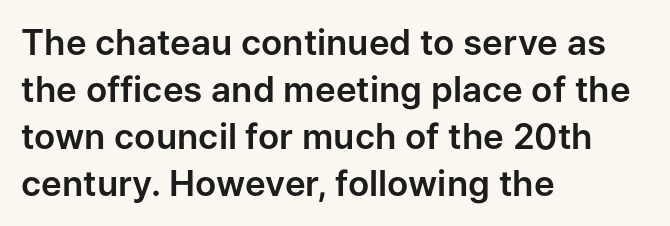
The image shows 35 px sans-serif type, upright; set left-aligned, normal line spacing (1.34x), normal letter spacing, not underlined; low stroke contrast and a medium x-height.
